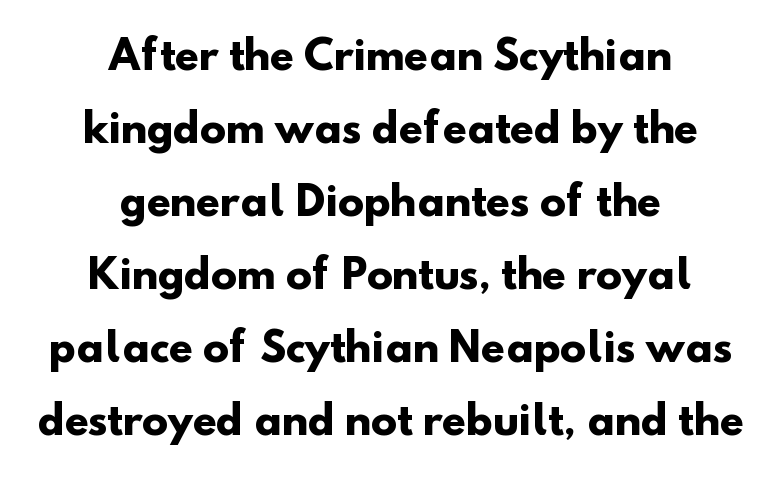
The letters advance in unequal steps, a hallmark of proportional type. Just letters on the line, the space beneath them empty. The face used here is rendered with its standard letterfit. Heft: maximum for text — a bold. A typesetter would label this face a sans.
